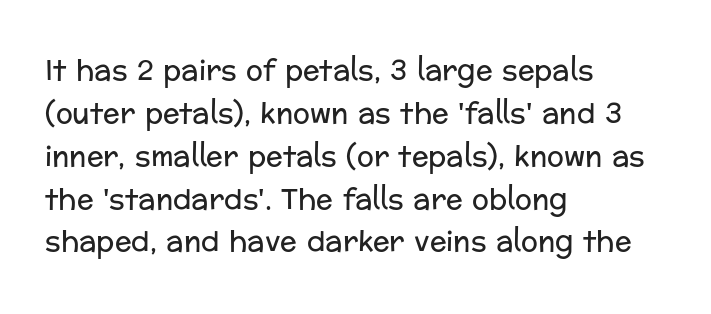
Q: Is the text bold? A: No.
Q: Is the text italic (slanted)? A: No, it is upright.
Q: Is the typeface a serif or a sans-serif typeface? A: Sans-serif.
Q: Is the text underlined? A: No.
Q: How is the paragraph aligned? A: Left-aligned.
Q: Is the spacing between letters normal or unusually wide? A: Normal.
Q: Is the spacing between lines tight, normal or loose? A: Normal.
Q: Width (condensed, normal, or wide)? A: Normal.
Q: Stroke contrast? A: Low.
Q: x-height? A: Medium.
Q: Monospaced? A: No.
